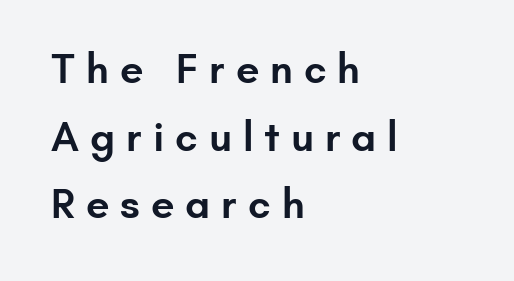
Q: Is the text bold? A: Semi-bold.
Q: Is the text italic (slanted)? A: No, it is upright.
Q: Is the typeface a serif or a sans-serif typeface? A: Sans-serif.
Q: Is the text underlined? A: No.
Q: How is the paragraph aligned? A: Left-aligned.
Q: Is the spacing between letters normal or unusually wide? A: Unusually wide.
Q: Is the spacing between lines tight, normal or loose? A: Normal.
Q: Width (condensed, normal, or wide)? A: Normal.
Q: Stroke contrast? A: Low.
Q: x-height? A: Small.
Q: Monospaced? A: No.
